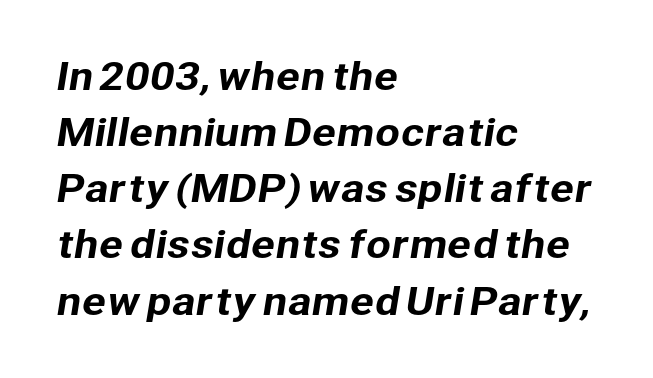
Q: Is the typeface a serif or a sans-serif typeface? A: Sans-serif.
Q: Is the text underlined? A: No.
Q: How is the paragraph aligned? A: Left-aligned.
Q: Is the spacing between letters normal or unusually wide? A: Normal.
Q: Is the spacing between lines tight, normal or loose? A: Normal.
Q: Width (condensed, normal, or wide)? A: Normal.
Q: Stroke contrast? A: Low.
Q: x-height? A: Medium.
Q: Monospaced? A: No.
